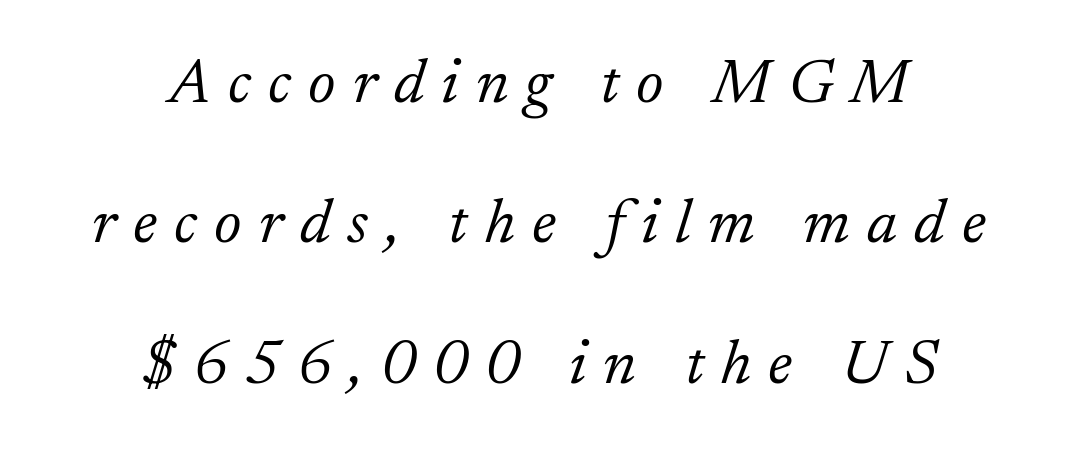
Q: Is the text bold? A: No.
Q: Is the text italic (slanted)? A: Yes, it leans right by about 17 degrees.
Q: Is the typeface a serif or a sans-serif typeface? A: Serif.
Q: Is the text underlined? A: No.
Q: How is the paragraph aligned? A: Centered.
Q: Is the spacing between letters normal or unusually wide? A: Unusually wide.
Q: Is the spacing between lines tight, normal or loose? A: Loose.
Q: Width (condensed, normal, or wide)? A: Normal.
Q: Stroke contrast? A: Low.
Q: x-height? A: Small.
Q: Monospaced? A: No.
